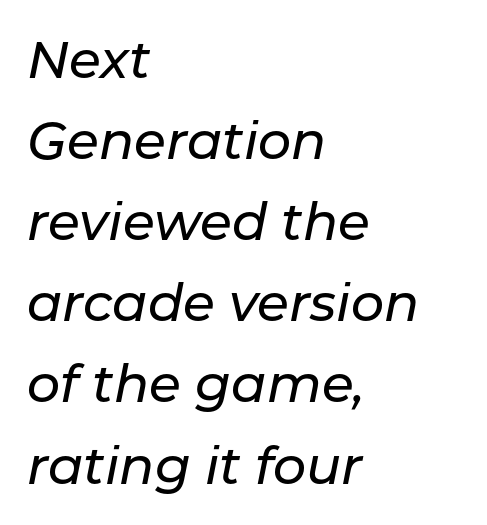
Q: Is the text italic (slanted)? A: Yes, it leans right by about 11 degrees.
Q: Is the text underlined? A: No.
Q: How is the paragraph aligned? A: Left-aligned.
Q: Is the spacing between letters normal or unusually wide? A: Normal.
Q: Is the spacing between lines tight, normal or loose? A: Normal.
Q: Width (condensed, normal, or wide)? A: Normal.
Q: Stroke contrast? A: Low.
Q: x-height? A: Medium.
Q: Monospaced? A: No.
